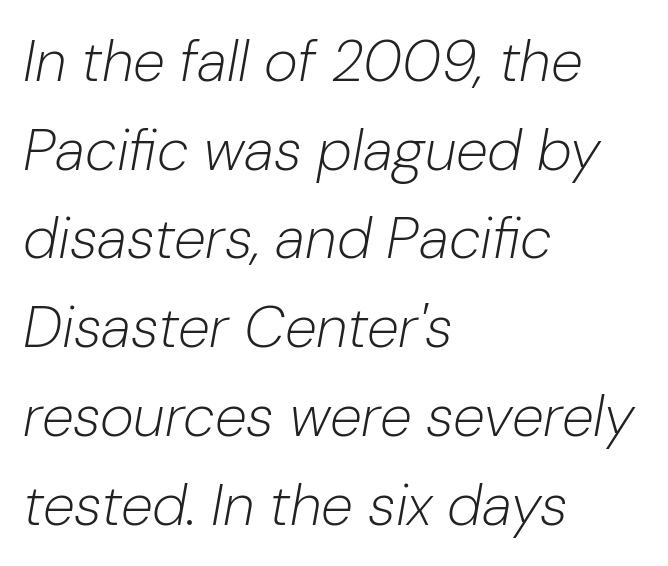
Caption: face not bold, strokes unweighted. Rule under the text: the space is simply empty. You can tell it's italic because the verticals aren't actually vertical. These lines are rendered in a variable-pitch font. Interline gaps are of average width in this sample. Each word holds together tightly as a unit, with standard inter-letter gaps.
